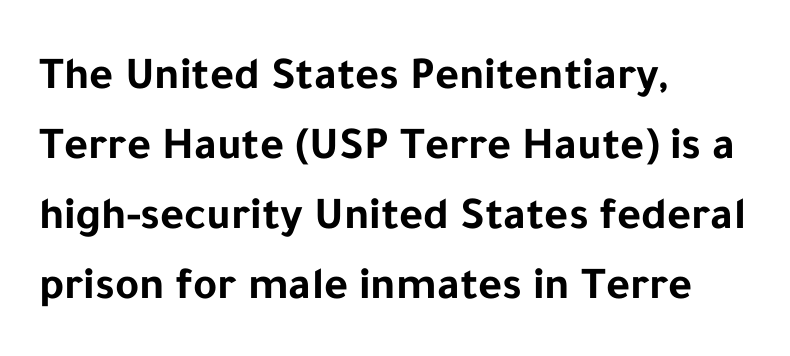
Words appear dense and cohesive because spacing is normal. Plain, unruled lines of type. Alignment: flush left. Heft: maximum for text — a bold. The block of text has a typical density, with ordinary space between rows. Think of a printed novel: that variable character pitch is what you see here.
